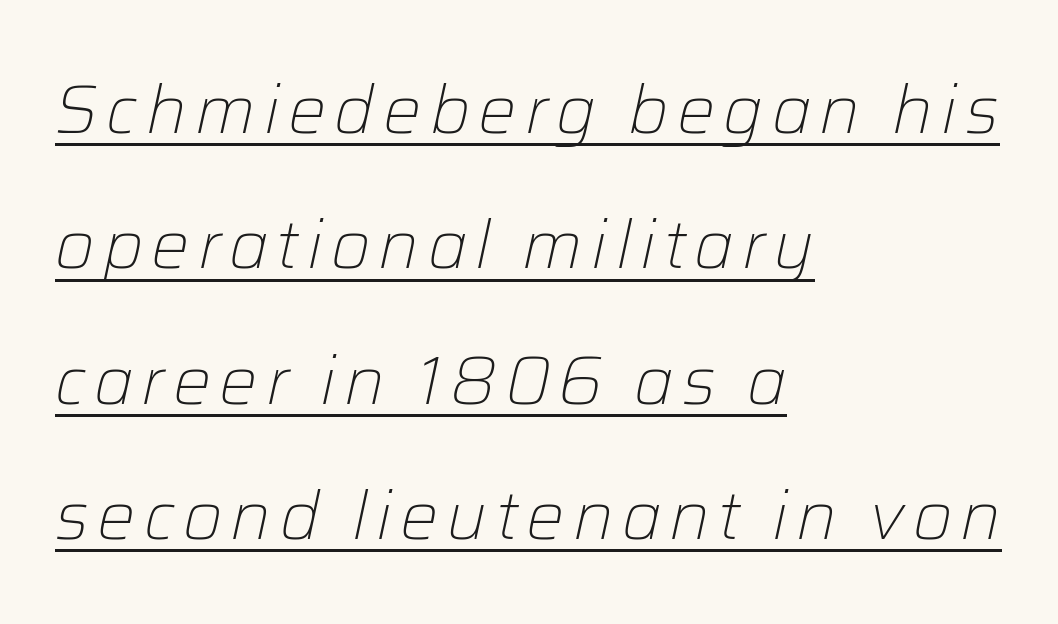
Here the designer chose a conventional face with non-uniform glyph widths. The space between consecutive lines is lavish. Every word sits above its own underline. No chunkiness to these letters — they're not bold. The typography opts for an oblique posture over an upright one. Compared with a centered layout, this one pins lines to the left instead.
